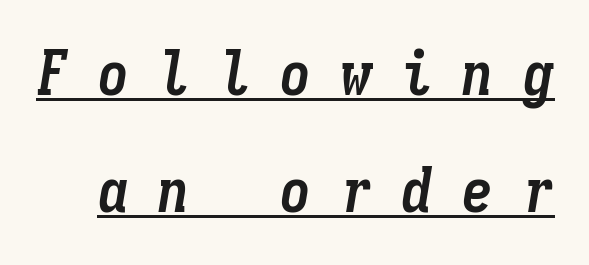
Q: Is the text bold? A: Yes.
Q: Is the text italic (slanted)? A: Yes, it leans right by about 9 degrees.
Q: Is the text underlined? A: Yes.
Q: Is the spacing between letters normal or unusually wide? A: Unusually wide.
Q: Width (condensed, normal, or wide)? A: Condensed.
Q: Stroke contrast? A: Low.
Q: x-height? A: Medium.
Q: Monospaced? A: Yes.
